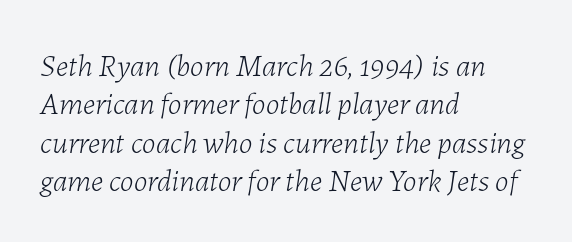
A typesetter would call this zero additional tracking. Short and long lines alike share a common starting point at left. The space beneath each line is pristine and unruled. A typesetter would call this proportional, since set widths differ per character. An italicized treatment has been applied to the whole sample. The strokes are not fattened; the text isn't bold.
